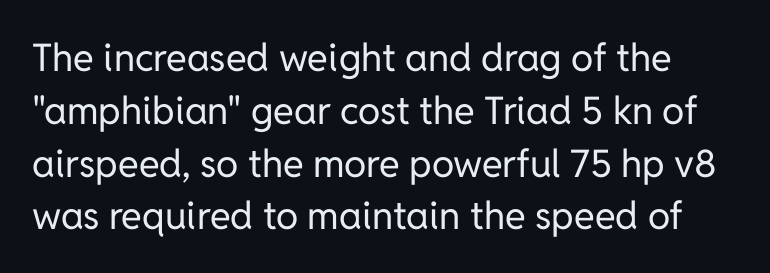
The image shows 38 px regular-weight sans-serif type, upright; set normal line spacing (1.39x), normal letter spacing, not underlined; low stroke contrast and a medium x-height.
